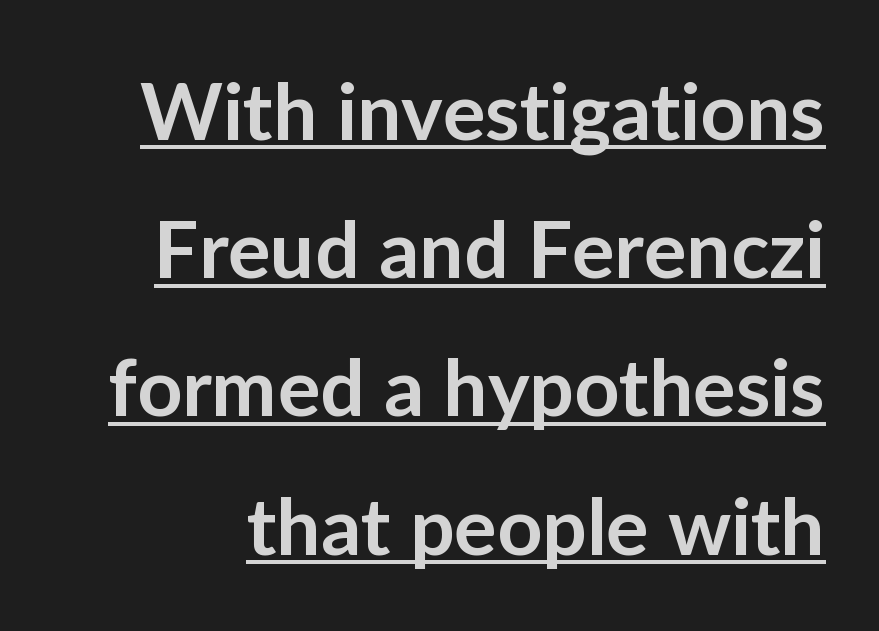
The passage shown has conventional tracking throughout. Every stem runs plumb, perpendicular to the baseline. Emphasis is given by a line drawn under the lettering. Think of a printed novel: that variable character pitch is what you see here.
